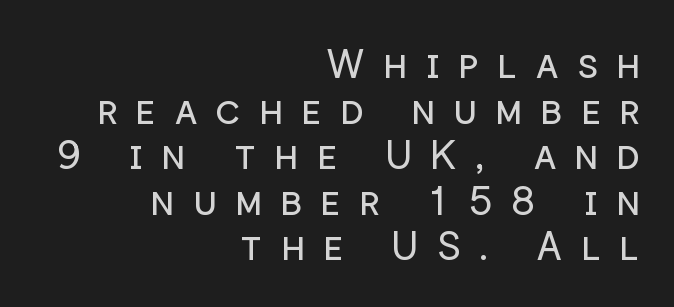
The image shows 40 px regular-weight sans-serif type, upright; set right-aligned, tight line spacing (1.14x), unusually wide letter spacing (+0.45 em), not underlined; low stroke contrast and a medium x-height.
